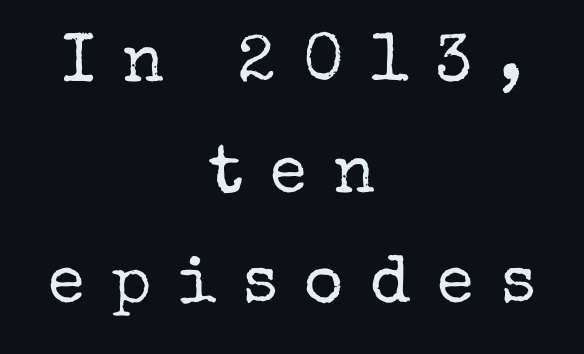
{"serif": "yes", "italic": "no", "bold": "no", "weight": "regular", "width": "normal", "stroke_contrast": "low", "x_height": "medium", "monospaced": "no", "underline": "no", "align": "center", "line_spacing": "normal", "line_spacing_ratio": 1.65, "letter_spacing": "wide", "letter_spacing_em": 0.4, "glyph_px": 67}
